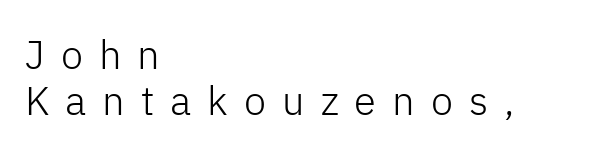
{"serif": "no", "italic": "no", "bold": "no", "weight": "light", "width": "normal", "stroke_contrast": "low", "x_height": "medium", "monospaced": "no", "underline": "no", "align": "left", "line_spacing": "tight", "line_spacing_ratio": 1.15, "letter_spacing": "wide", "letter_spacing_em": 0.4, "glyph_px": 40}
